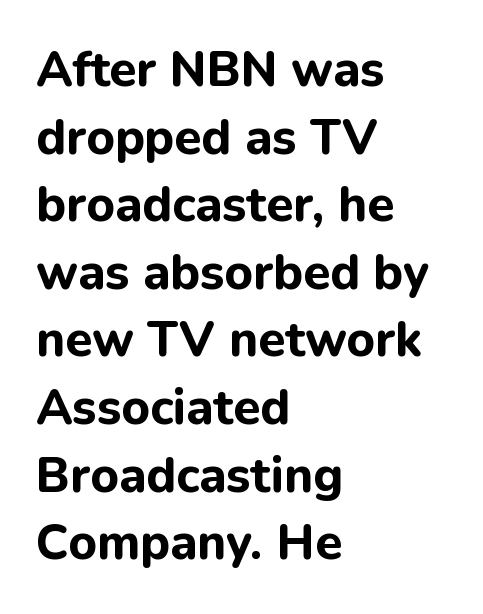
The image shows 49 px bold sans-serif type, upright; set left-aligned, normal line spacing (1.38x), normal letter spacing, not underlined; low stroke contrast and a medium x-height.
